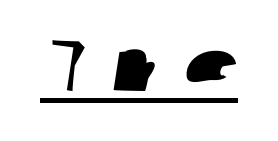
Q: Is the typeface a serif or a sans-serif typeface? A: Sans-serif.
Q: Is the text underlined? A: Yes.
Q: Width (condensed, normal, or wide)? A: Wide.
Q: Stroke contrast? A: Low.
Q: x-height? A: Medium.
Q: Monospaced? A: No.
